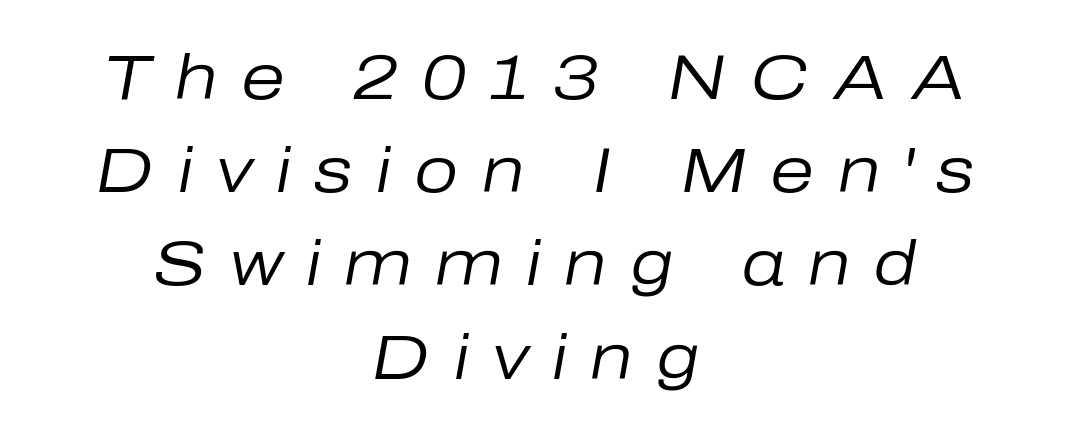
The image shows 63 px regular-weight type, italic (leaning right); set centered, normal line spacing (1.48x), unusually wide letter spacing (+0.37 em), not underlined; low stroke contrast and a medium x-height.
